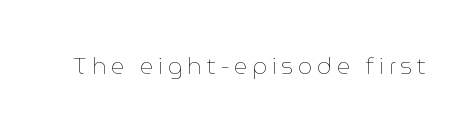
Q: Is the text bold? A: No.
Q: Is the text italic (slanted)? A: No, it is upright.
Q: Is the text underlined? A: No.
Q: Is the spacing between letters normal or unusually wide? A: Unusually wide.
